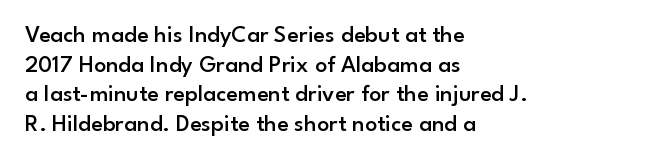
{"italic": "no", "bold": "semi", "underline": "no", "align": "left", "line_spacing_ratio": 1.23, "letter_spacing": "normal", "letter_spacing_em": 0.0, "glyph_px": 24}
